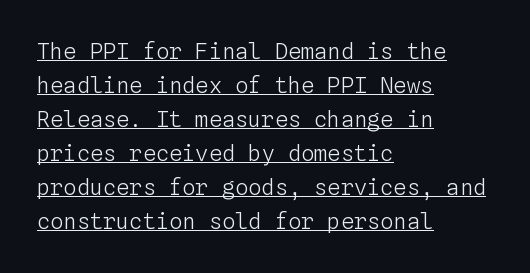
{"italic": "no", "bold": "no", "underline": "yes", "align": "left", "line_spacing": "normal", "line_spacing_ratio": 1.55, "letter_spacing": "normal", "letter_spacing_em": 0.0, "glyph_px": 22}
